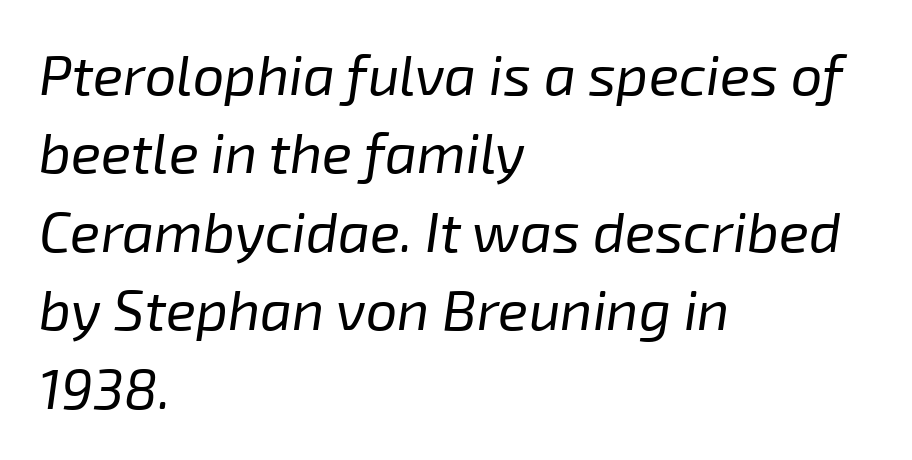
The image shows 56 px regular-weight type, italic (leaning right); set left-aligned, normal line spacing (1.4x), normal letter spacing, not underlined; low stroke contrast and a medium x-height.
